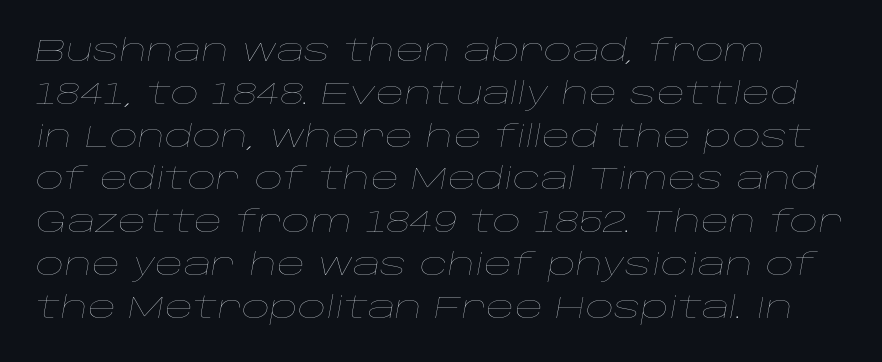
{"italic": "yes", "lean": "right", "slant_degrees": 10, "bold": "no", "weight": "thin", "width": "wide", "stroke_contrast": "low", "x_height": "large", "monospaced": "no", "underline": "no", "line_spacing": "normal", "line_spacing_ratio": 1.38, "letter_spacing": "normal", "letter_spacing_em": 0.0, "glyph_px": 31}
